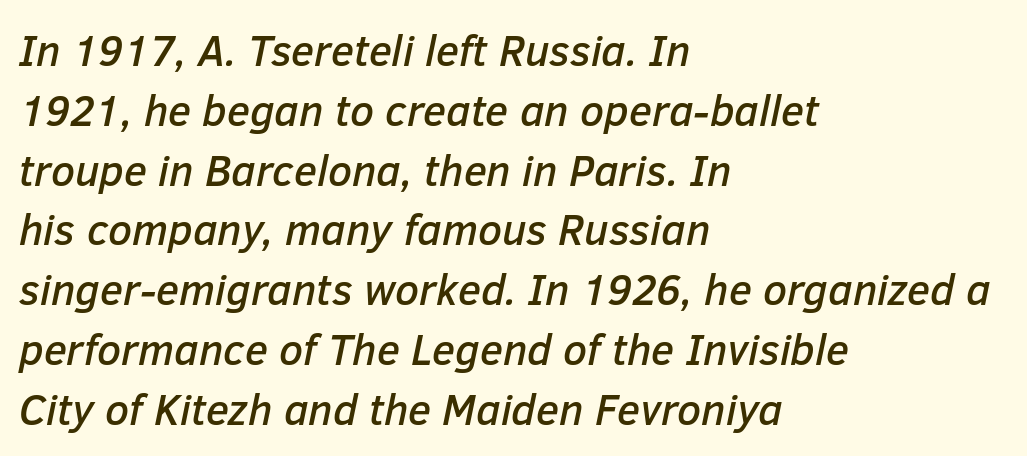
Is this a fixed-width face? No — the glyphs have proportional, varying widths. When letters slant like this, we call the style italic. The rendering uses a moderate line-height, typical for paragraphs. The strip under each line holds only bare page.
